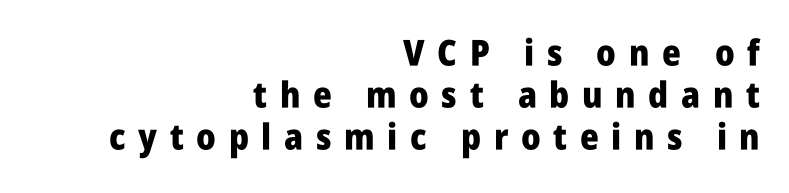
The image shows 36 px heavy, condensed sans-serif type, upright; set right-aligned, line spacing 1.17x, unusually wide letter spacing (+0.35 em), not underlined; low stroke contrast and a large x-height.
